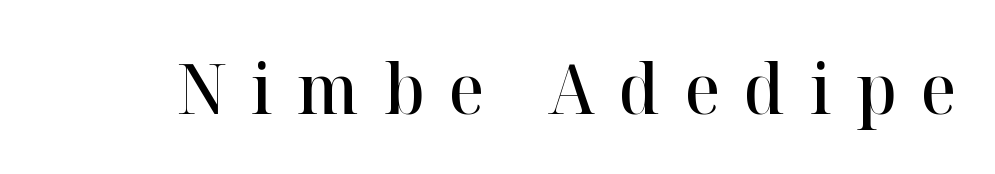
Posture: upright roman. You could not count columns in this text — the font is proportionally spaced. The passage shown is typeset with a serif family. Compared with typical body copy, the letter spacing here is much looser. The typesetting leans somewhat heavy: a semibold. Bare-footed words on every line.
